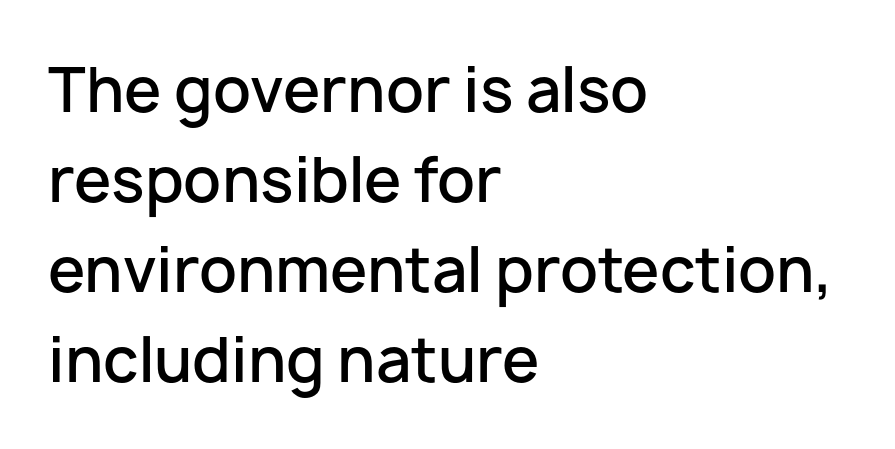
Q: Is the text bold? A: Semi-bold.
Q: Is the text italic (slanted)? A: No, it is upright.
Q: Is the typeface a serif or a sans-serif typeface? A: Sans-serif.
Q: Is the text underlined? A: No.
Q: How is the paragraph aligned? A: Left-aligned.
Q: Is the spacing between letters normal or unusually wide? A: Normal.
Q: Is the spacing between lines tight, normal or loose? A: Normal.
Q: Width (condensed, normal, or wide)? A: Normal.
Q: Stroke contrast? A: Low.
Q: x-height? A: Medium.
Q: Monospaced? A: No.
